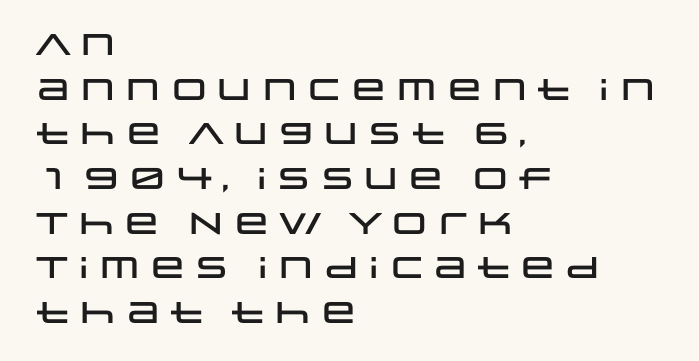
{"serif": "no", "italic": "no", "width": "wide", "stroke_contrast": "low", "x_height": "large", "monospaced": "no", "underline": "no", "align": "left", "line_spacing": "normal", "line_spacing_ratio": 1.49, "letter_spacing": "normal", "letter_spacing_em": 0.0, "glyph_px": 30}
